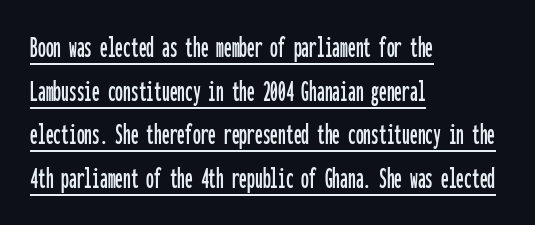
Q: Is the text italic (slanted)? A: No, it is upright.
Q: Is the typeface a serif or a sans-serif typeface? A: Sans-serif.
Q: Is the text underlined? A: Yes.
Q: How is the paragraph aligned? A: Left-aligned.
Q: Is the spacing between letters normal or unusually wide? A: Normal.
Q: Is the spacing between lines tight, normal or loose? A: Normal.
Q: Width (condensed, normal, or wide)? A: Condensed.
Q: Stroke contrast? A: Low.
Q: x-height? A: Medium.
Q: Monospaced? A: Yes.
